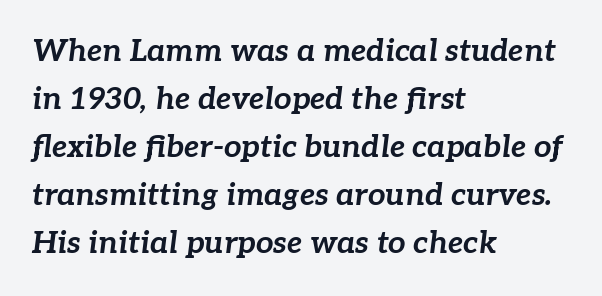
The area under the type is left untouched. The space between consecutive lines is moderate. A student would call this left alignment; a typographer would say flush left, rag right. Observe the ordinary spacing: letters are neighbours, not strangers. Each glyph is drawn with heavy, bold strokes. An italicized treatment has been applied to the whole sample.
